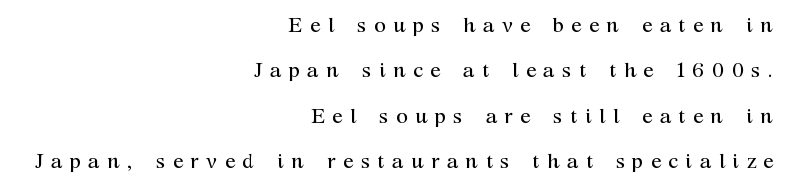
You could only call the tracking loose — the letters float apart. Heaviness? Minimal to ordinary, like unemphasized prose. Has an underline been added? It has not. Airy leading. Does the copy run flush right? Yes — the right margin is perfectly even. Is there any slant? The stems are plumb.
